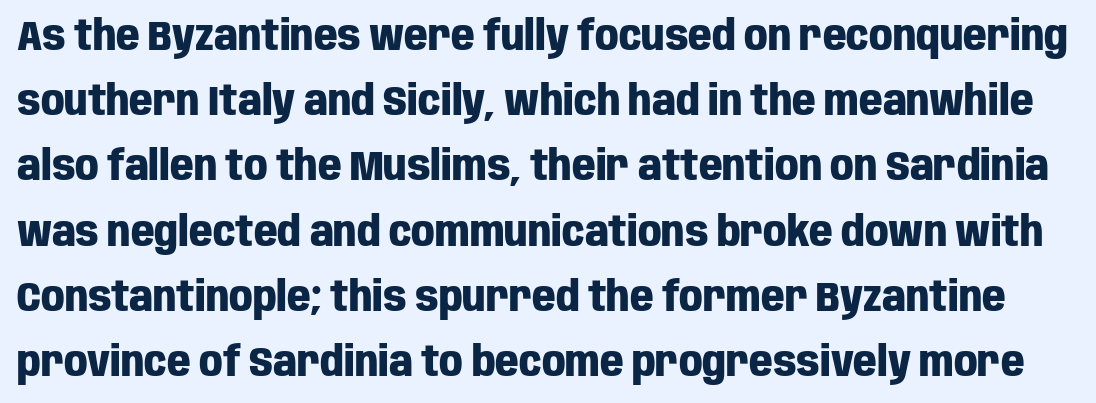
The string is rendered with underlining switched off. Observe the absence of serifs on each vertical stroke in this sample. Each new line begins a customary step beneath the previous one. The passage shown is emphatically bold. In terms of letterspacing, this is plain default setting.
